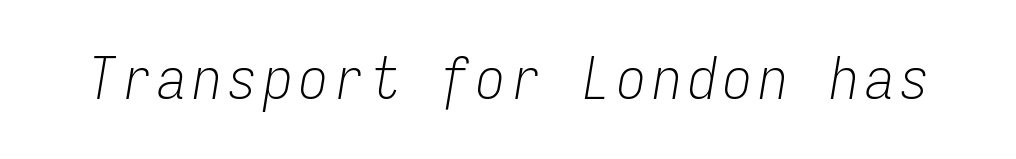
You could count columns in this text — the font is strictly monospaced. Designer's note — italics engaged. A quiet, ordinary-to-light weight characterises the typeface. The string is rendered with underlining switched off.
